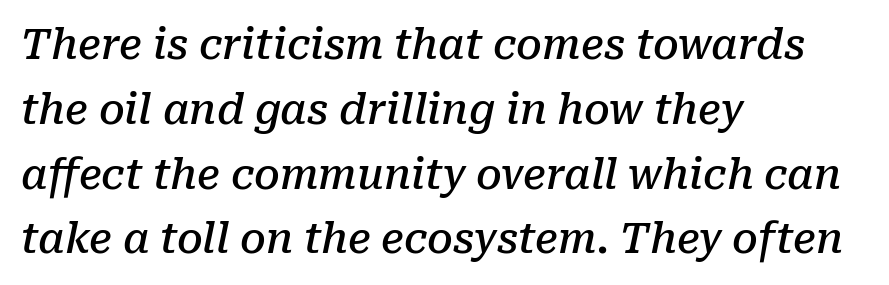
{"serif": "yes", "italic": "yes", "lean": "right", "slant_degrees": 10, "bold": "semi", "weight": "semibold", "width": "normal", "stroke_contrast": "low", "x_height": "medium", "monospaced": "no", "underline": "no", "align": "left", "line_spacing": "normal", "line_spacing_ratio": 1.58, "letter_spacing": "normal", "letter_spacing_em": 0.0, "glyph_px": 41}
